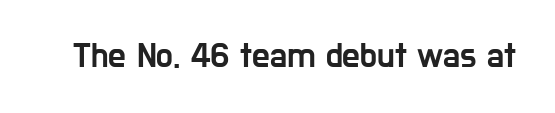
A clean baseline with only descenders dipping below it. The typography opts for an upright posture over an oblique one. Spacing verdict: proportional, widths tailored to each character. This rendering employs a face without finishing strokes, i.e., a sans-serif.
